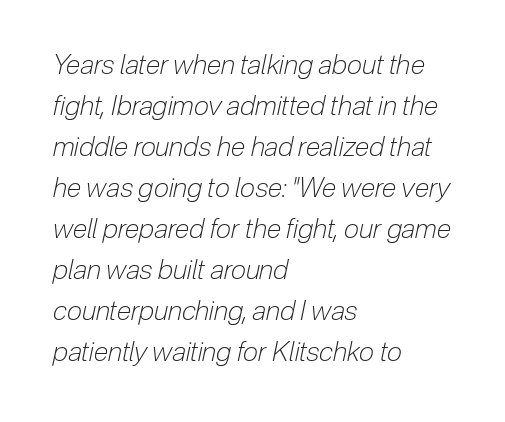
Leading matches the norm, producing a regular column. Compared with typical body copy, the letter spacing here is the same. When letters slant like this, we call the style italic. Honestly, there is no underline to notice here at all. The face looks like a standard text weight, possibly lighter. The paragraph has a hard left edge and a soft right edge.
